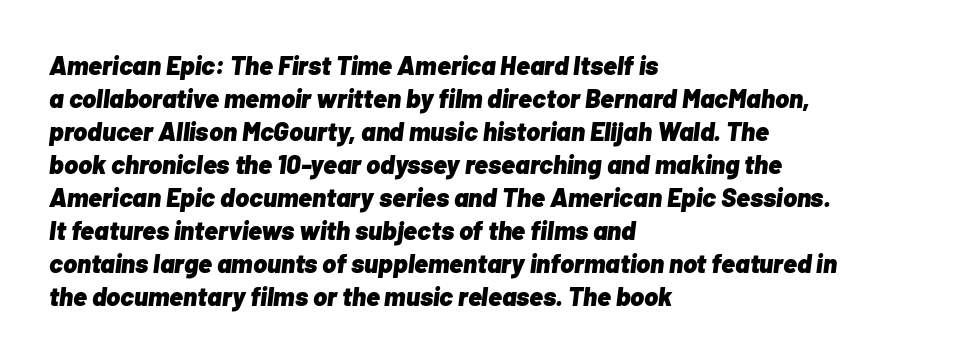
The image shows 26 px bold type, italic (leaning right); set left-aligned, normal line spacing (1.27x), normal letter spacing, not underlined.
